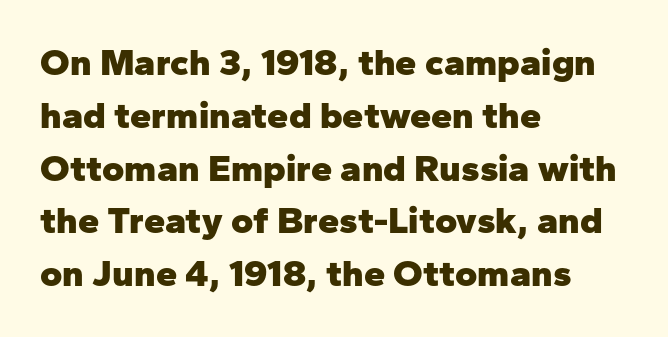
Q: Is the text bold? A: Yes.
Q: Is the text italic (slanted)? A: No, it is upright.
Q: Is the typeface a serif or a sans-serif typeface? A: Sans-serif.
Q: Is the text underlined? A: No.
Q: How is the paragraph aligned? A: Left-aligned.
Q: Is the spacing between letters normal or unusually wide? A: Normal.
Q: Is the spacing between lines tight, normal or loose? A: Normal.
Q: Width (condensed, normal, or wide)? A: Normal.
Q: Stroke contrast? A: Low.
Q: x-height? A: Medium.
Q: Monospaced? A: No.
